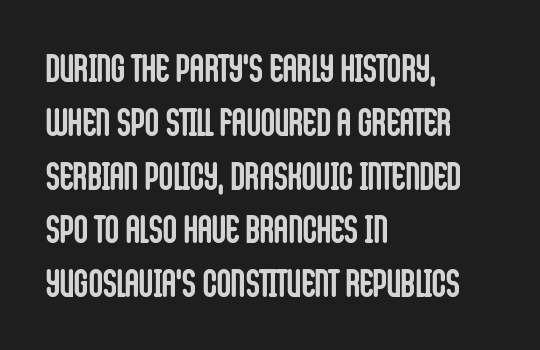
The strip under each line holds only bare page. Where is the straight margin? On the left. Character widths vary here, with narrow letters taking less room than wide ones. The passage shown stacks its lines at a standard gap. Ascenders rise straight up at ninety degrees. Students, this is bold: see how much ink each stroke carries.
